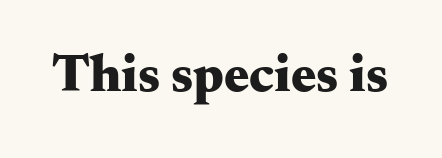
Q: Is the text bold? A: Yes.
Q: Is the text italic (slanted)? A: No, it is upright.
Q: Is the typeface a serif or a sans-serif typeface? A: Serif.
Q: Is the text underlined? A: No.
Q: Is the spacing between letters normal or unusually wide? A: Normal.
Q: Width (condensed, normal, or wide)? A: Wide.
Q: Stroke contrast? A: Medium.
Q: x-height? A: Small.
Q: Monospaced? A: No.
